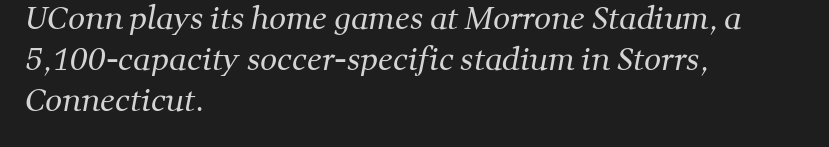
The letterforms sit shoulder to shoulder at normal distance. The paragraph has a hard left edge and a soft right edge. The rendering shows small feet on the letterforms — a serif design. Proportional: the letters do not fall into vertical columns.
